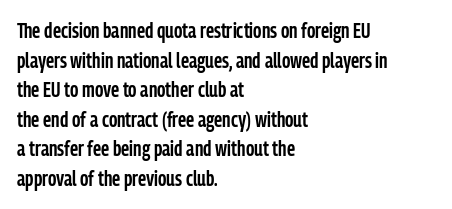
{"italic": "no", "bold": "semi", "underline": "no", "align": "left", "line_spacing": "normal", "line_spacing_ratio": 1.41, "letter_spacing": "normal", "letter_spacing_em": 0.0, "glyph_px": 21}
